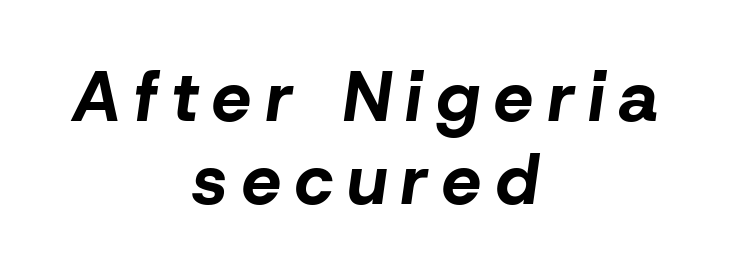
The image shows 70 px bold type, italic (leaning right); set centered, line spacing 1.19x, unusually wide letter spacing (+0.21 em), not underlined; low stroke contrast and a medium x-height.
